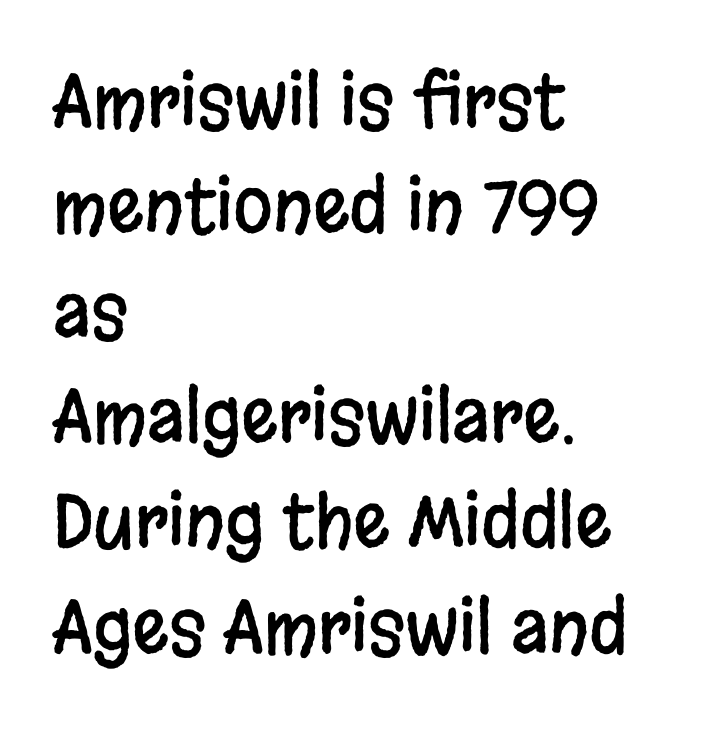
Horizontal alignment here is leftward, the default for most running prose. How are the letters spaced? Ordinarily, with no added tracking. Here the designer chose a conventional face with non-uniform glyph widths. Is there much room between lines? A standard amount, neither cramped nor airy. No feet cap the strokes, marking this as sans-serif type.
